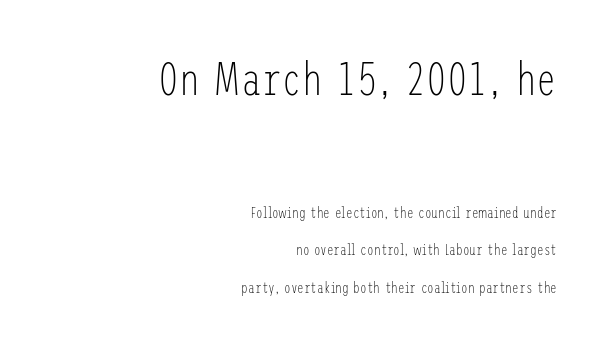
Q: Is the text bold? A: No.
Q: Is the text italic (slanted)? A: No, it is upright.
Q: Is the typeface a serif or a sans-serif typeface? A: Sans-serif.
Q: Is the text underlined? A: No.
Q: How is the paragraph aligned? A: Right-aligned.
Q: Is the spacing between letters normal or unusually wide? A: Normal.
Q: Is the spacing between lines tight, normal or loose? A: Loose.
Q: Which block of text is set in a larger size, the first (top) or the second (bottom)? A: The first (top) one.
Q: Width (condensed, normal, or wide)? A: Condensed.
Q: Stroke contrast? A: Low.
Q: x-height? A: Medium.
